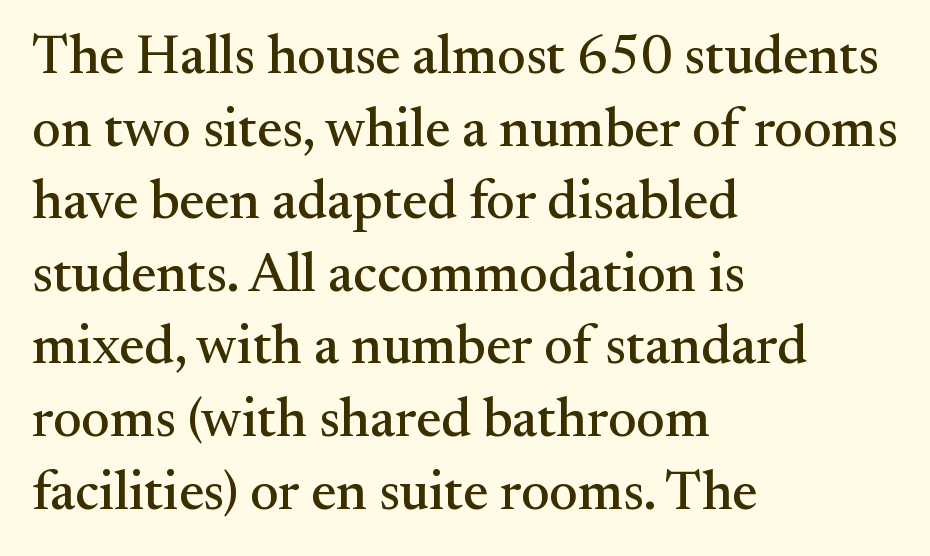
{"serif": "yes", "italic": "no", "width": "normal", "stroke_contrast": "medium", "x_height": "small", "monospaced": "no", "underline": "no", "align": "left", "line_spacing": "normal", "line_spacing_ratio": 1.32, "letter_spacing": "normal", "letter_spacing_em": 0.0, "glyph_px": 55}
